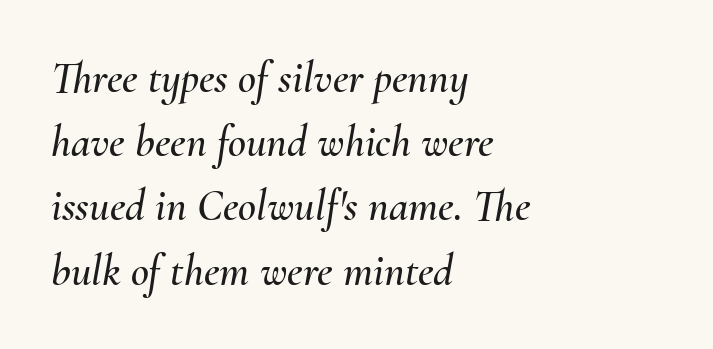
Vertically, the passage feels balanced, rows spaced as you'd expect. The gap between lines stays unmarked. Think of a printed novel: that variable character pitch is what you see here. Tall strokes in this sample are angled rather than plumb.
